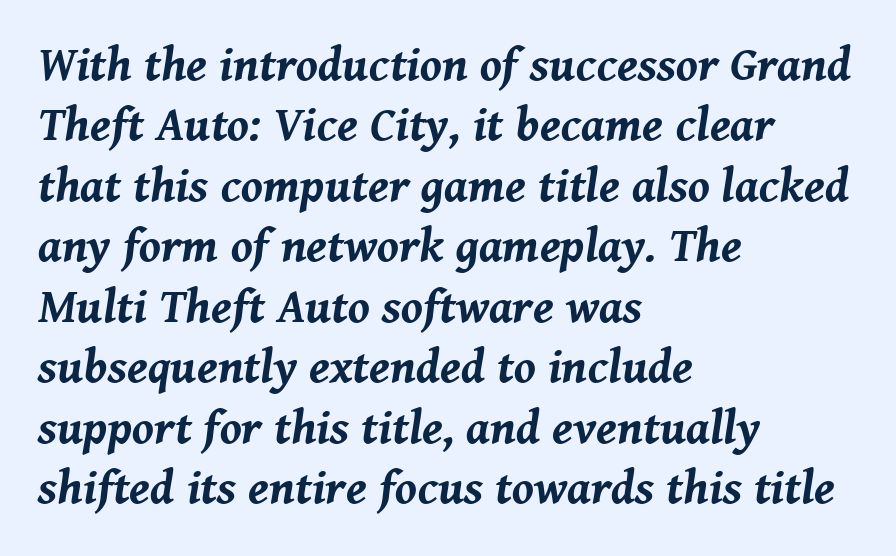
{"italic": "yes", "lean": "right", "slant_degrees": 8, "bold": "yes", "weight": "bold", "width": "normal", "stroke_contrast": "medium", "x_height": "medium", "monospaced": "no", "underline": "no", "align": "left", "line_spacing": "normal", "line_spacing_ratio": 1.26, "letter_spacing": "normal", "letter_spacing_em": 0.0, "glyph_px": 48}
